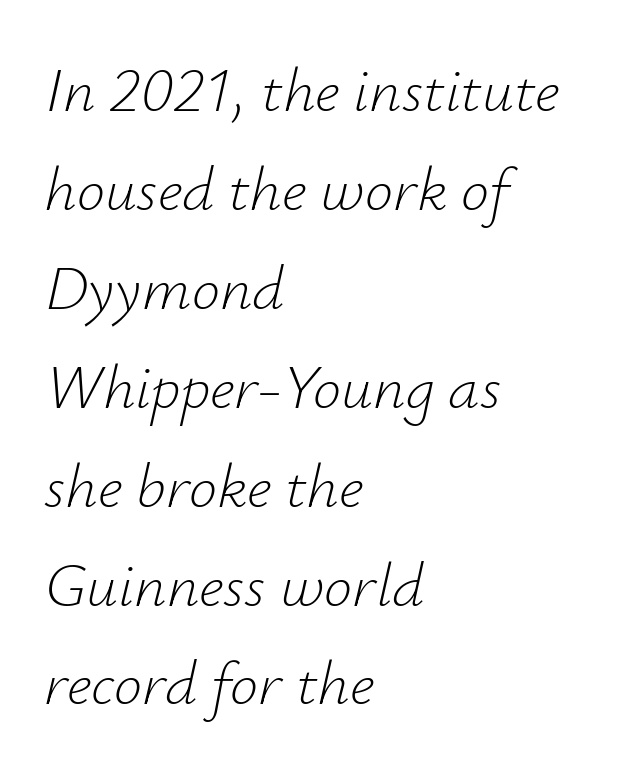
The image shows 63 px light type, italic (leaning right); set left-aligned, normal line spacing (1.57x), normal letter spacing, not underlined; low stroke contrast and a small x-height.
